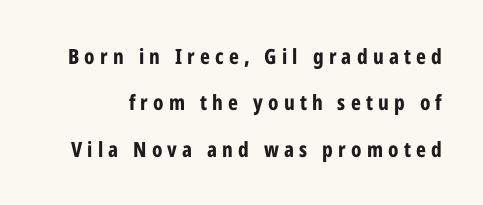
Only glyphs here, with clear space below each row. The gaps between neighbouring characters are conspicuously large. Ordinary non-slanted type is in use. Honestly, the rows look like they've been pulled way apart. A full-strength bold gives these letters their thick strokes.
